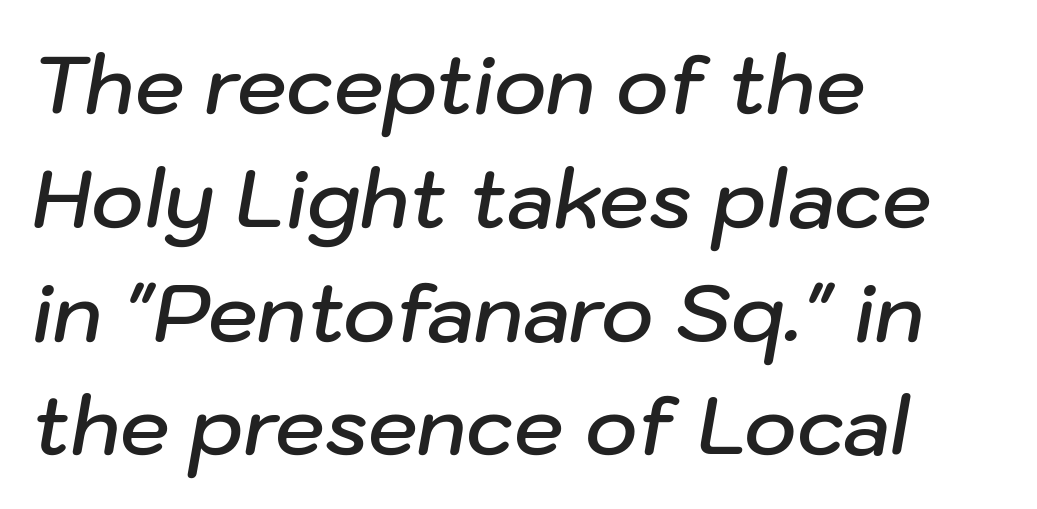
{"italic": "yes", "lean": "right", "slant_degrees": 10, "bold": "semi", "weight": "semibold", "width": "normal", "stroke_contrast": "low", "x_height": "medium", "monospaced": "no", "underline": "no", "align": "left", "line_spacing": "normal", "line_spacing_ratio": 1.44, "letter_spacing": "normal", "letter_spacing_em": 0.0, "glyph_px": 79}
